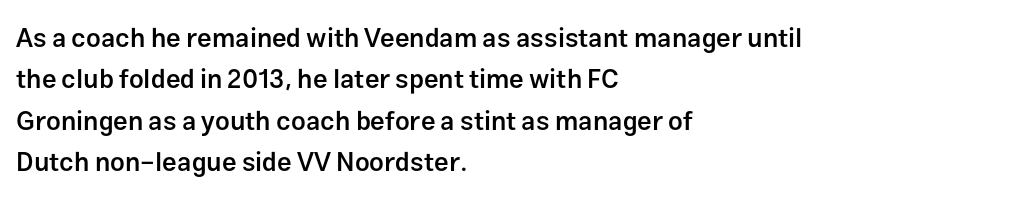
The lines are quadded left. Descenders hang freely into open space. Semibold letterforms, between regular and bold. Observe the ordinary spacing: letters are neighbours, not strangers.
